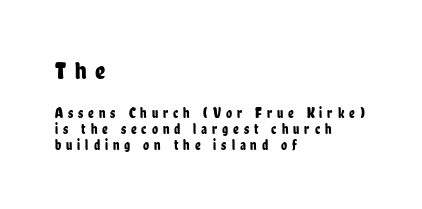
{"italic": "no", "underline": "no", "align": "left", "line_spacing": "tight", "line_spacing_ratio": 1.15, "letter_spacing": "wide", "letter_spacing_em": 0.35, "larger_block": "first", "size_ratio": 1.79, "glyph_px": 25}
